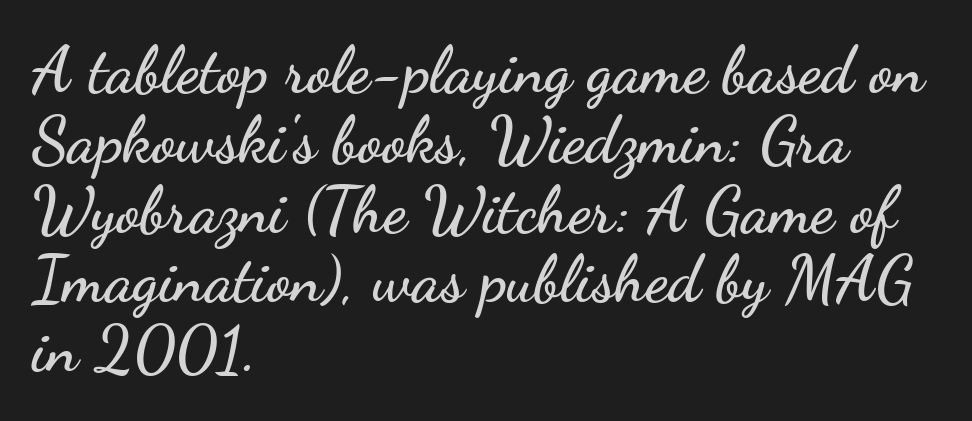
{"serif": "no", "width": "wide", "stroke_contrast": "low", "x_height": "small", "monospaced": "no", "underline": "no", "align": "left", "line_spacing": "tight", "line_spacing_ratio": 1.09, "letter_spacing": "normal", "letter_spacing_em": 0.0, "glyph_px": 64}
